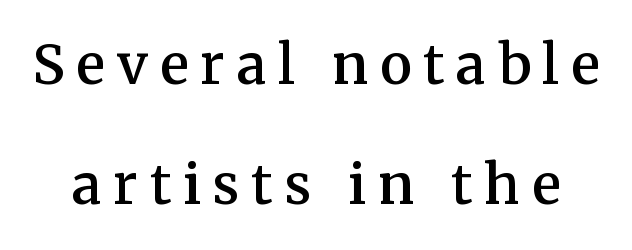
Q: Is the text bold? A: Semi-bold.
Q: Is the text italic (slanted)? A: No, it is upright.
Q: Is the typeface a serif or a sans-serif typeface? A: Serif.
Q: Is the text underlined? A: No.
Q: Is the spacing between letters normal or unusually wide? A: Unusually wide.
Q: Is the spacing between lines tight, normal or loose? A: Loose.
Q: Width (condensed, normal, or wide)? A: Normal.
Q: Stroke contrast? A: Medium.
Q: x-height? A: Medium.
Q: Monospaced? A: No.
